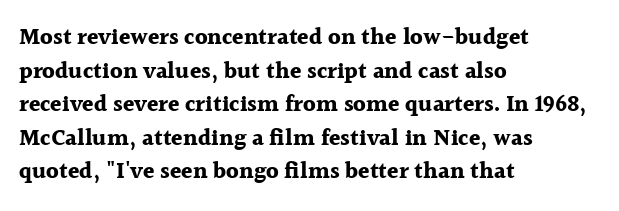
Each line starts at the same left margin while the right side varies. One glance says typical: line gaps are just what's usual. Nope, not italic — everything's standing straight. Plenty of ink on the page — the face is bold.
